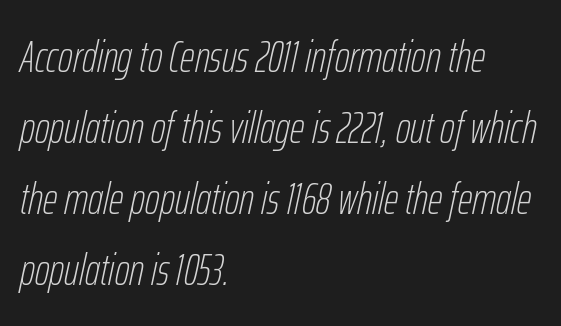
Q: Is the text bold? A: No.
Q: Is the text italic (slanted)? A: Yes, it leans right by about 12 degrees.
Q: Is the text underlined? A: No.
Q: How is the paragraph aligned? A: Left-aligned.
Q: Is the spacing between letters normal or unusually wide? A: Normal.
Q: Is the spacing between lines tight, normal or loose? A: Normal.
Q: Width (condensed, normal, or wide)? A: Condensed.
Q: Stroke contrast? A: Low.
Q: x-height? A: Medium.
Q: Monospaced? A: No.
